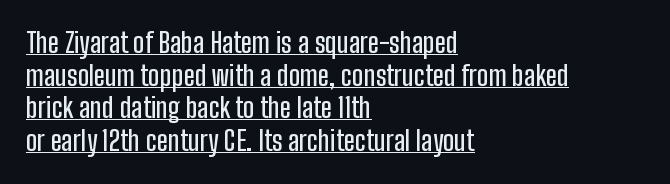
{"italic": "no", "underline": "yes", "align": "left", "line_spacing_ratio": 1.21, "letter_spacing": "normal", "letter_spacing_em": 0.0, "glyph_px": 27}
